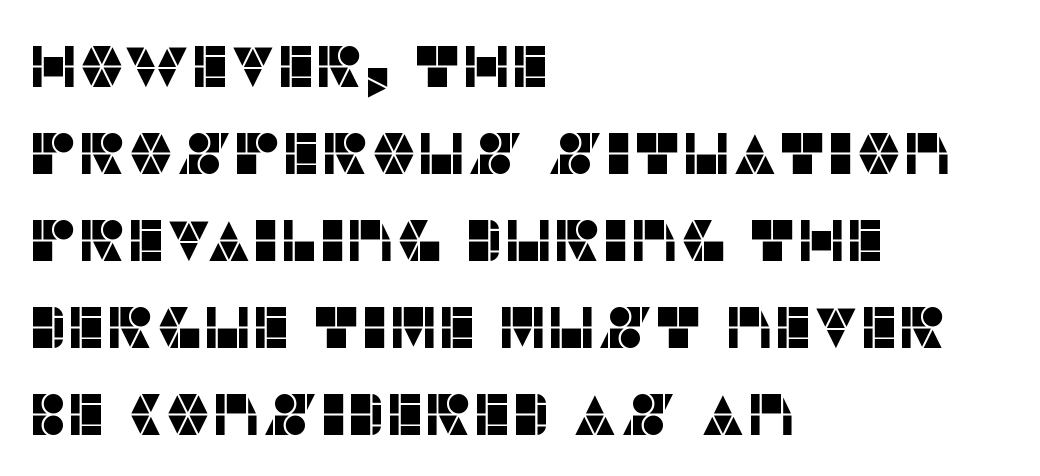
The image shows 58 px sans-serif type, upright; set left-aligned, normal line spacing (1.5x), normal letter spacing, not underlined; low stroke contrast and a large x-height.
